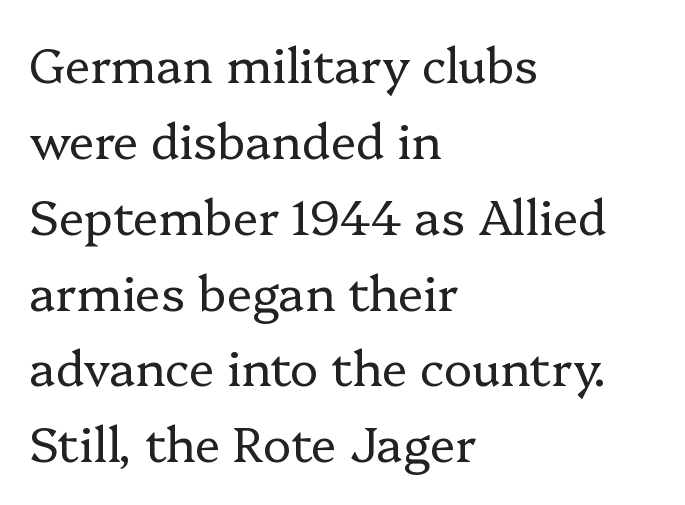
The image shows 48 px regular-weight serif type, upright; set left-aligned, normal line spacing (1.58x), normal letter spacing, not underlined; low stroke contrast and a medium x-height.
